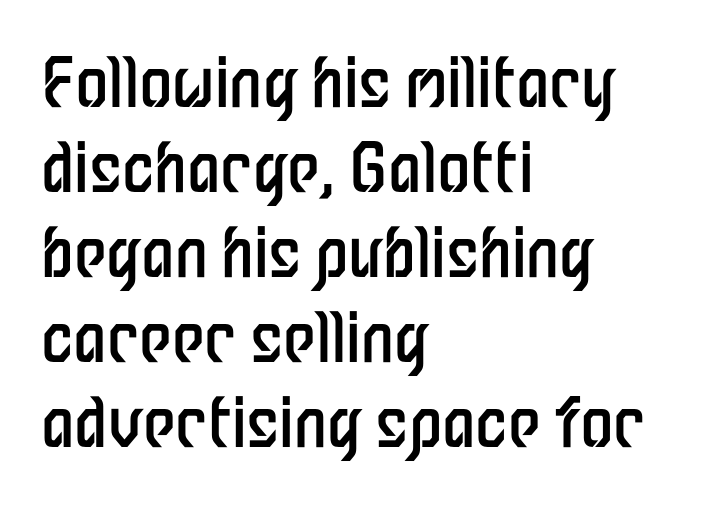
{"serif": "no", "italic": "no", "bold": "no", "weight": "regular", "width": "condensed", "stroke_contrast": "low", "x_height": "medium", "monospaced": "no", "underline": "no", "align": "left", "line_spacing": "normal", "line_spacing_ratio": 1.27, "letter_spacing": "normal", "letter_spacing_em": 0.0, "glyph_px": 67}
